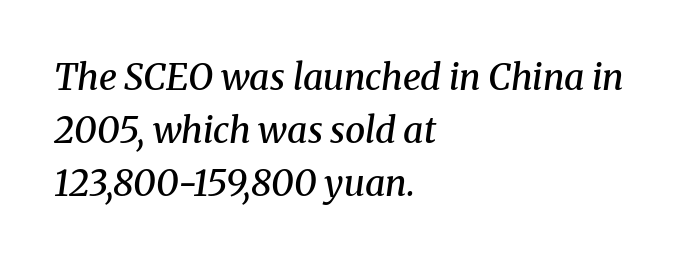
Glance below the letters and you will spot only blank space. The letters advance in unequal steps, a hallmark of proportional type. This sample uses a serif face. The tracking reads as untouched default to a designer's eye. Is the type bold? Partly — it's a semibold, heavier than regular but not fully bold.
